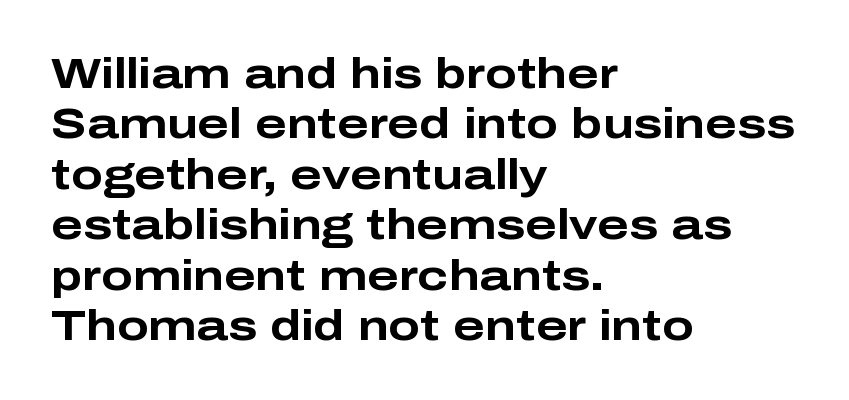
Q: Is the text bold? A: Yes.
Q: Is the text italic (slanted)? A: No, it is upright.
Q: Is the typeface a serif or a sans-serif typeface? A: Sans-serif.
Q: Is the text underlined? A: No.
Q: How is the paragraph aligned? A: Left-aligned.
Q: Is the spacing between letters normal or unusually wide? A: Normal.
Q: Width (condensed, normal, or wide)? A: Wide.
Q: Stroke contrast? A: Low.
Q: x-height? A: Medium.
Q: Monospaced? A: No.
